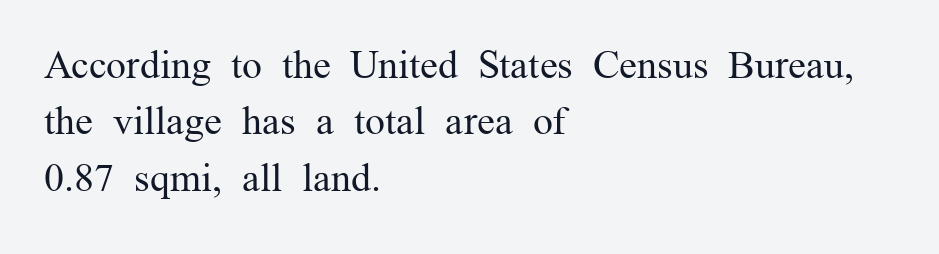
{"serif": "yes", "italic": "no", "bold": "no", "weight": "regular", "width": "normal", "stroke_contrast": "medium", "x_height": "medium", "monospaced": "no", "underline": "no", "align": "left", "line_spacing": "normal", "line_spacing_ratio": 1.41, "letter_spacing": "normal", "letter_spacing_em": 0.0, "glyph_px": 40}
